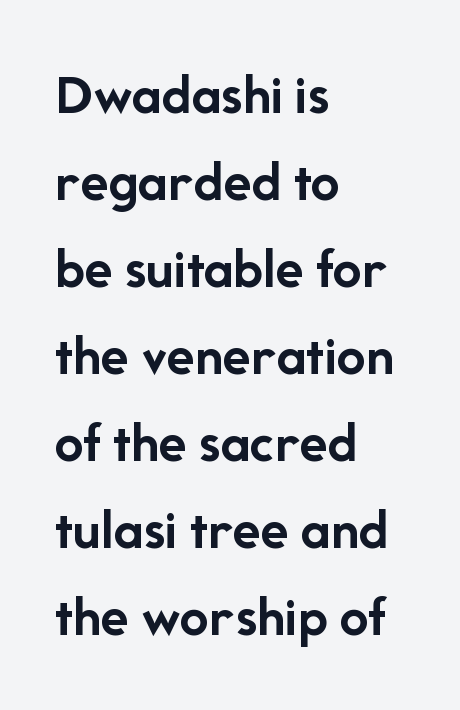
The image shows 58 px semibold sans-serif type, upright; set left-aligned, normal line spacing (1.5x), normal letter spacing, not underlined; low stroke contrast and a medium x-height.
